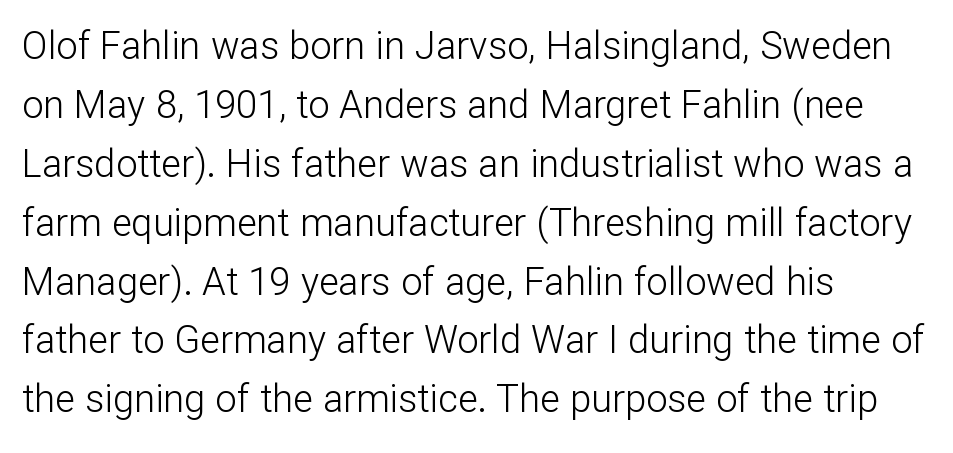
{"serif": "no", "italic": "no", "bold": "no", "weight": "light", "width": "normal", "stroke_contrast": "low", "x_height": "medium", "monospaced": "no", "underline": "no", "align": "left", "line_spacing": "normal", "line_spacing_ratio": 1.55, "letter_spacing": "normal", "letter_spacing_em": 0.0, "glyph_px": 38}
